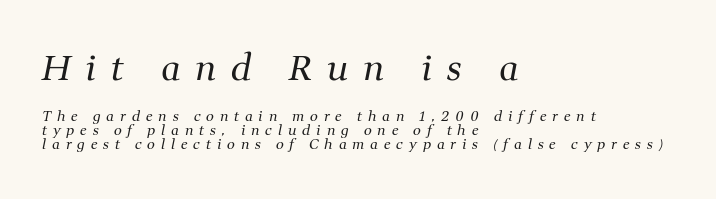
Which margin do the lines hug? The left one — the right edge is uneven. The passage shown leans; its letterforms are oblique. The passage shown is typed in a proportional face where columns would drift. This sample uses a serif face. Does the leading feel generous? Not at all — it's pinched.
